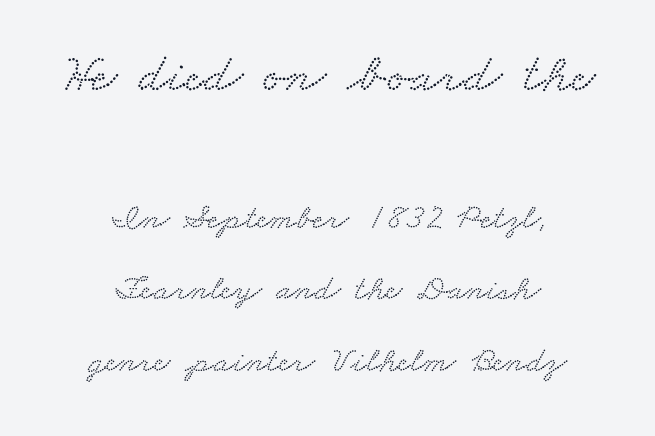
The image shows 54 px wide serif type; set centered, loose line spacing (1.98x), normal letter spacing, not underlined; the first (top) block is 1.5x larger; low stroke contrast and a small x-height.
